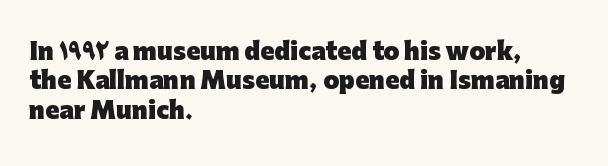
{"italic": "no", "bold": "yes", "underline": "no", "align": "left", "line_spacing": "normal", "line_spacing_ratio": 1.28, "letter_spacing": "normal", "letter_spacing_em": 0.0, "glyph_px": 23}
